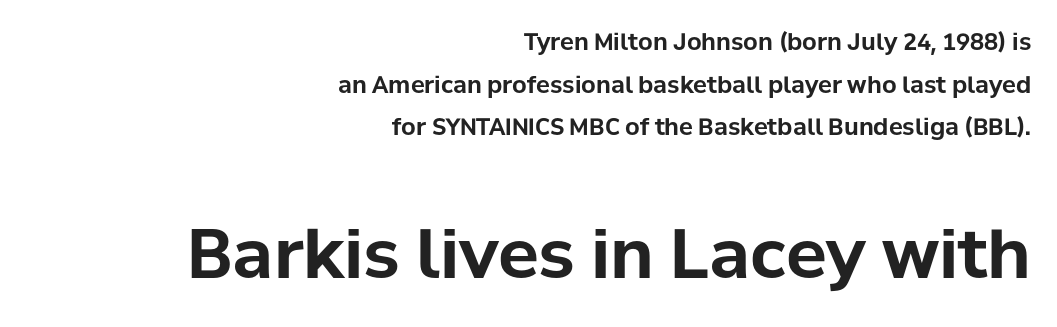
The image shows 68 px bold sans-serif type, upright; set right-aligned, line spacing 1.85x, normal letter spacing, not underlined; the second (bottom) block is 2.96x larger; low stroke contrast and a medium x-height.
